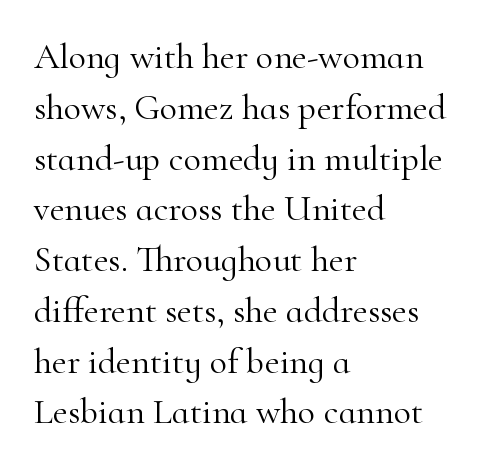
{"serif": "yes", "italic": "no", "bold": "no", "weight": "light", "width": "normal", "stroke_contrast": "high", "x_height": "small", "monospaced": "no", "underline": "no", "align": "left", "line_spacing": "normal", "line_spacing_ratio": 1.41, "letter_spacing": "normal", "letter_spacing_em": 0.0, "glyph_px": 36}
